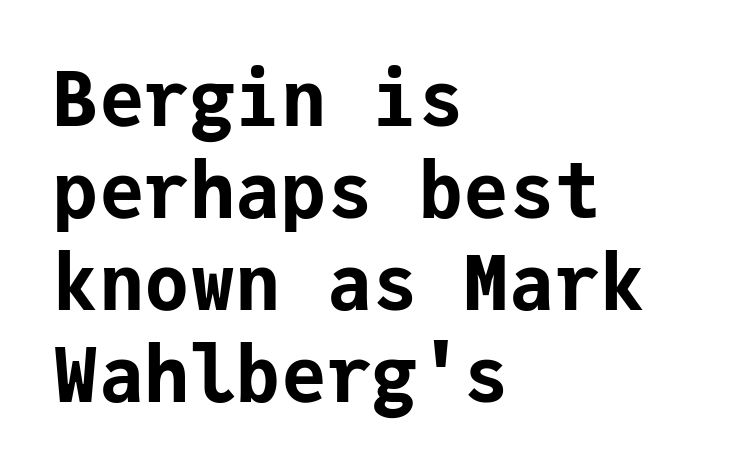
{"serif": "no", "italic": "no", "bold": "yes", "weight": "bold", "width": "normal", "stroke_contrast": "low", "x_height": "medium", "monospaced": "yes", "underline": "no", "align": "left", "line_spacing_ratio": 1.21, "letter_spacing": "normal", "letter_spacing_em": 0.0, "glyph_px": 76}
